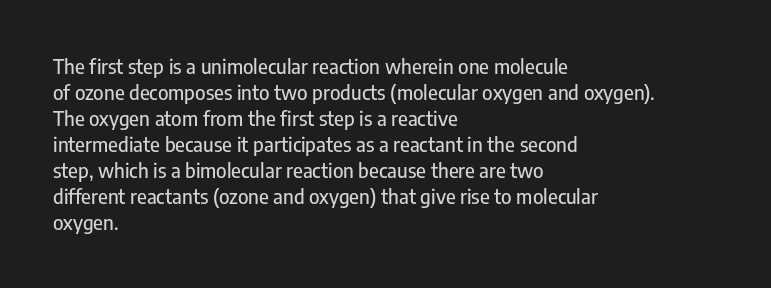
The image shows 20 px text type, upright; set left-aligned, normal line spacing (1.3x), normal letter spacing, not underlined.
